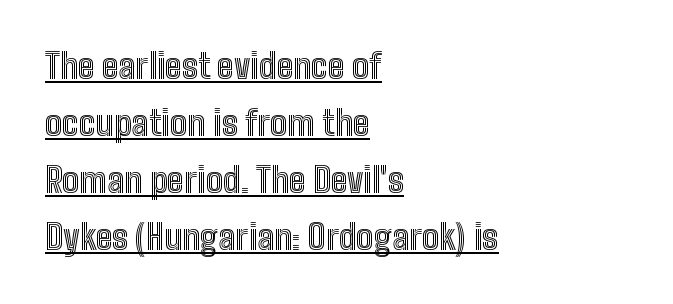
The image shows 34 px condensed type, upright; set left-aligned, normal line spacing (1.68x), normal letter spacing, underlined; a medium x-height.
